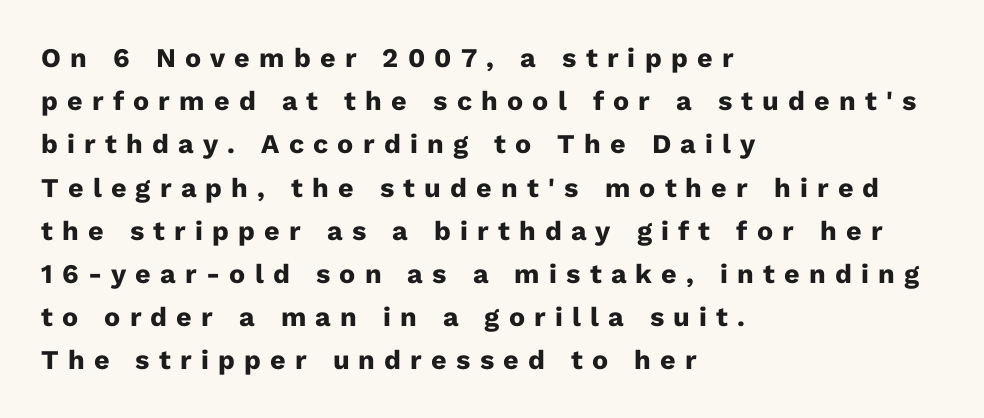
{"italic": "no", "bold": "yes", "underline": "no", "align": "left", "line_spacing": "normal", "line_spacing_ratio": 1.6, "letter_spacing": "wide", "letter_spacing_em": 0.34, "glyph_px": 27}
